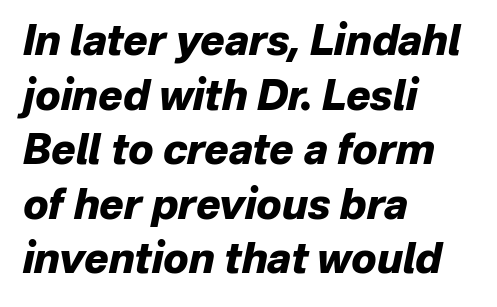
Beneath every word, the page is bare. In terms of posture, this sample is oblique. Is this a fixed-width face? No — the glyphs have proportional, varying widths. Heavy, bold letterforms. Leading matches the norm, producing a regular column.
